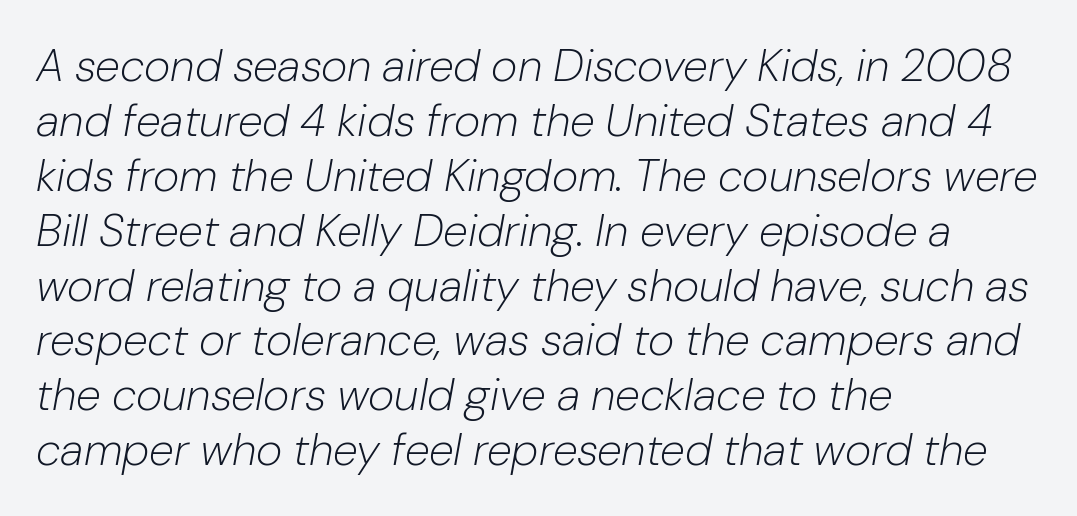
{"italic": "yes", "lean": "right", "slant_degrees": 10, "bold": "no", "weight": "light", "width": "normal", "stroke_contrast": "low", "x_height": "medium", "monospaced": "no", "underline": "no", "align": "left", "line_spacing_ratio": 1.22, "letter_spacing": "normal", "letter_spacing_em": 0.0, "glyph_px": 45}
